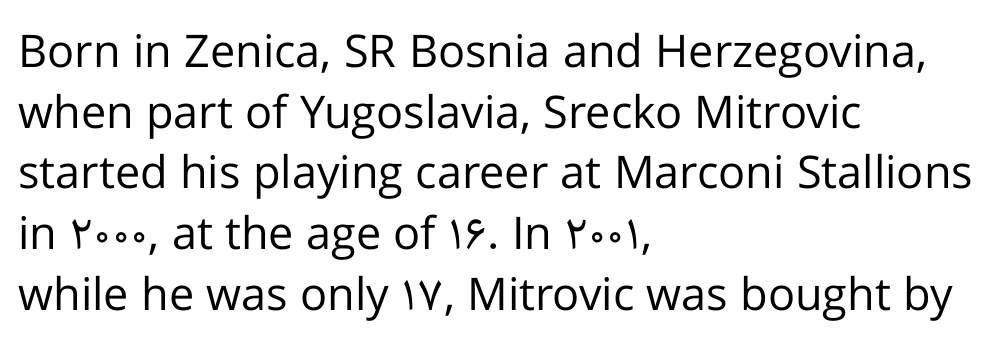
Character widths vary here, with narrow letters taking less room than wide ones. The passage shown has conventional tracking throughout. If you drew a ruler down the left edge, every line would touch it. In terms of leading, this rendering sits right in the middle.
